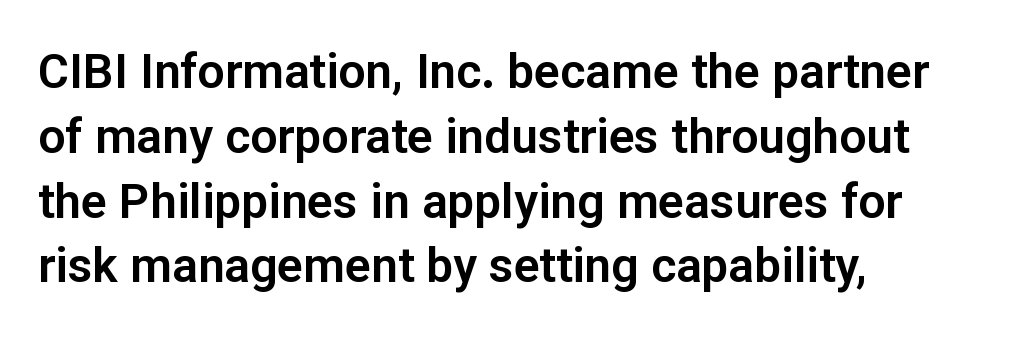
Q: Is the text italic (slanted)? A: No, it is upright.
Q: Is the typeface a serif or a sans-serif typeface? A: Sans-serif.
Q: Is the text underlined? A: No.
Q: How is the paragraph aligned? A: Left-aligned.
Q: Is the spacing between letters normal or unusually wide? A: Normal.
Q: Is the spacing between lines tight, normal or loose? A: Normal.
Q: Width (condensed, normal, or wide)? A: Normal.
Q: Stroke contrast? A: Low.
Q: x-height? A: Medium.
Q: Monospaced? A: No.
